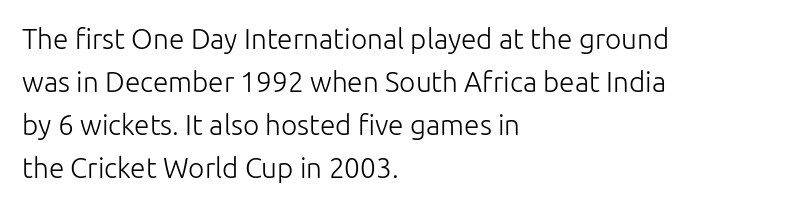
The image shows 28 px light sans-serif type, upright; set left-aligned, normal line spacing (1.53x), normal letter spacing, not underlined; low stroke contrast and a medium x-height.
